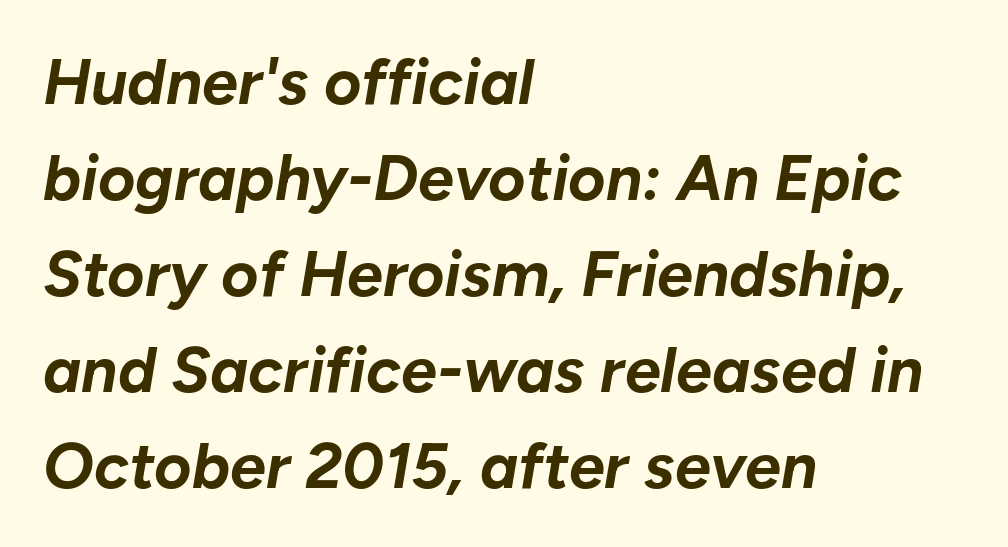
In terms of leading, this rendering sits right in the middle. Inter-character spacing is left at the font's built-in metrics. Is the type slanted? Yes — the strokes lean at a clear angle. Is this a fixed-width face? No — the glyphs have proportional, varying widths. The space directly below the letters is spotless. Plenty of ink on the page — the face is bold.
